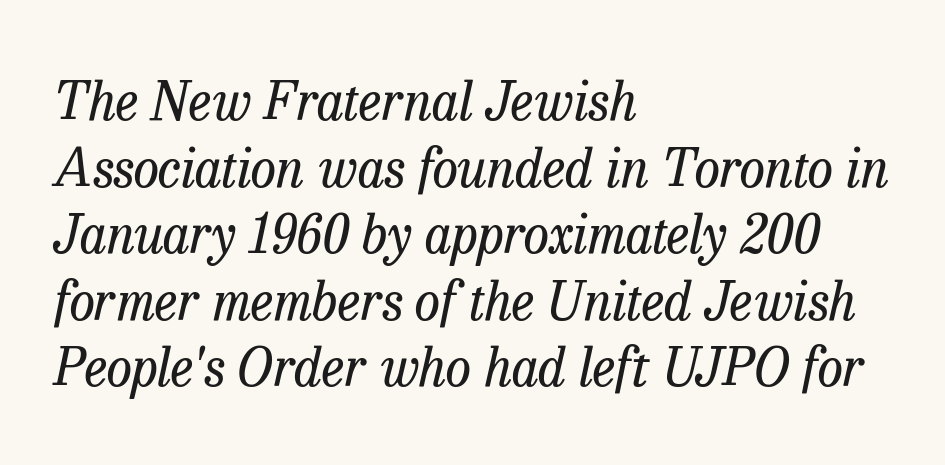
{"serif": "yes", "italic": "yes", "lean": "right", "slant_degrees": 13, "bold": "no", "weight": "regular", "width": "normal", "stroke_contrast": "low", "x_height": "medium", "monospaced": "no", "underline": "no", "align": "left", "line_spacing": "normal", "line_spacing_ratio": 1.28, "letter_spacing": "normal", "letter_spacing_em": 0.0, "glyph_px": 52}
